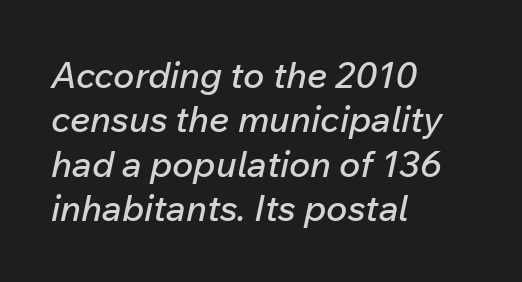
{"italic": "yes", "lean": "right", "slant_degrees": 12, "width": "normal", "stroke_contrast": "low", "x_height": "medium", "monospaced": "no", "underline": "no", "align": "left", "line_spacing_ratio": 1.23, "letter_spacing": "normal", "letter_spacing_em": 0.0, "glyph_px": 36}
